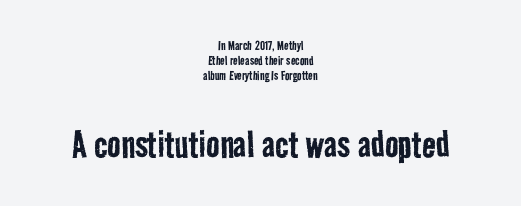
{"serif": "no", "bold": "no", "weight": "regular", "width": "condensed", "stroke_contrast": "low", "x_height": "medium", "monospaced": "no", "underline": "no", "align": "center", "line_spacing": "tight", "line_spacing_ratio": 0.99, "letter_spacing": "normal", "letter_spacing_em": 0.0, "larger_block": "second", "size_ratio": 3.0, "glyph_px": 45}
